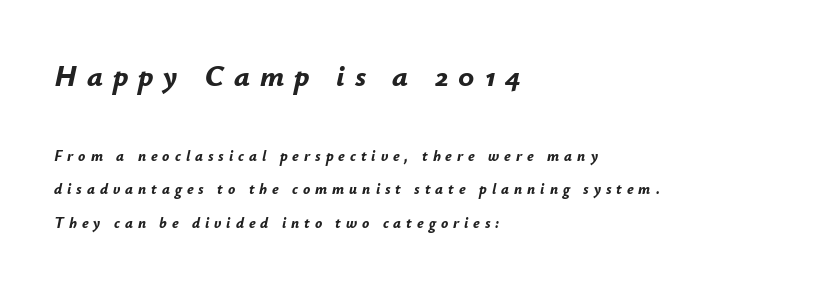
{"italic": "yes", "lean": "right", "slant_degrees": 12, "bold": "yes", "weight": "bold", "width": "normal", "stroke_contrast": "low", "x_height": "small", "monospaced": "no", "underline": "no", "align": "left", "line_spacing": "loose", "line_spacing_ratio": 2.23, "letter_spacing": "wide", "letter_spacing_em": 0.33, "larger_block": "first", "size_ratio": 2.0, "glyph_px": 30}
